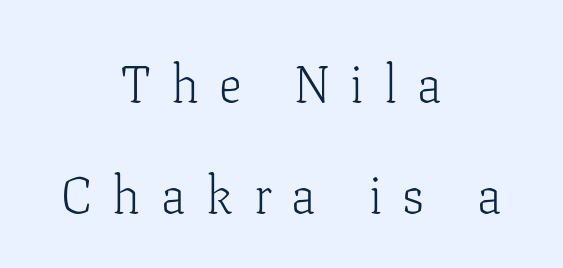
{"serif": "yes", "italic": "no", "bold": "no", "weight": "light", "width": "normal", "stroke_contrast": "low", "x_height": "medium", "monospaced": "no", "underline": "no", "align": "center", "line_spacing": "loose", "line_spacing_ratio": 2.17, "letter_spacing": "wide", "letter_spacing_em": 0.4, "glyph_px": 51}
